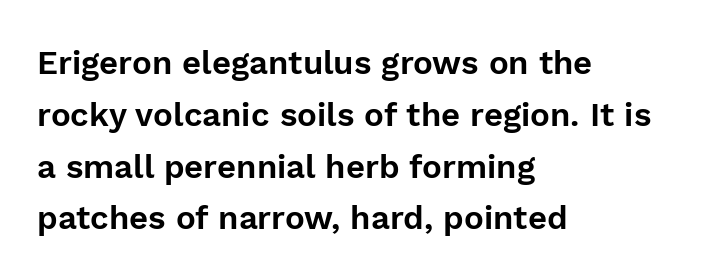
The image shows 33 px sans-serif type, upright; set left-aligned, normal line spacing (1.57x), normal letter spacing, not underlined; low stroke contrast and a medium x-height.
